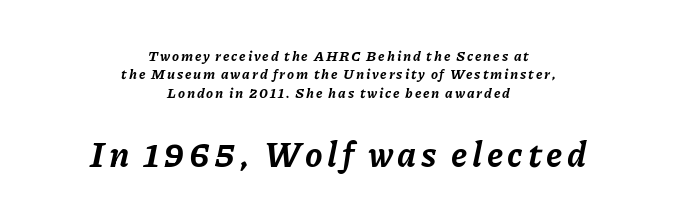
Q: Is the text bold? A: Yes.
Q: Is the text italic (slanted)? A: Yes, it leans right by about 11 degrees.
Q: Is the text underlined? A: No.
Q: How is the paragraph aligned? A: Centered.
Q: Is the spacing between lines tight, normal or loose? A: Normal.
Q: Which block of text is set in a larger size, the first (top) or the second (bottom)? A: The second (bottom) one.
Q: Width (condensed, normal, or wide)? A: Normal.
Q: Stroke contrast? A: Low.
Q: x-height? A: Medium.
Q: Monospaced? A: No.
